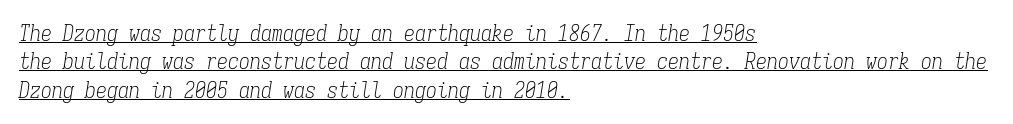
The image shows 22 px text type, italic (leaning right); set left-aligned, normal line spacing (1.29x), normal letter spacing, underlined.
